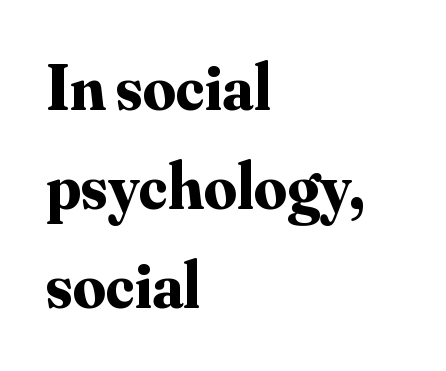
In terms of leading, this rendering sits right in the middle. The face used here is proportionally spaced, like ordinary book or web type. Upright lettering throughout. Standard letterfit; no display-style spreading of the glyphs. A serif font was chosen for this passage. Is the block centered? No — it sits flush against the left margin.
